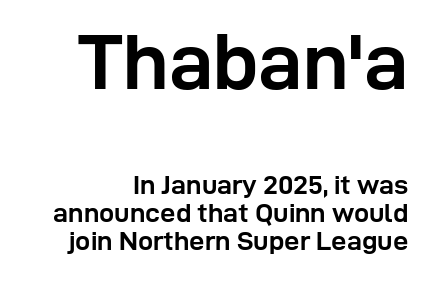
{"serif": "no", "italic": "no", "bold": "yes", "weight": "semibold", "width": "normal", "stroke_contrast": "low", "x_height": "medium", "monospaced": "no", "underline": "no", "line_spacing": "tight", "line_spacing_ratio": 1.03, "letter_spacing": "normal", "letter_spacing_em": 0.0, "larger_block": "first", "size_ratio": 2.96, "glyph_px": 80}
